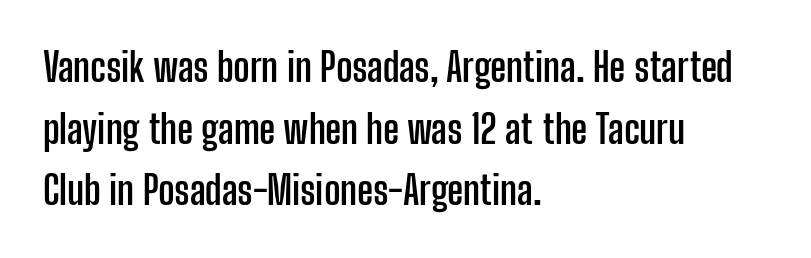
Q: Is the text bold? A: Yes.
Q: Is the text italic (slanted)? A: No, it is upright.
Q: Is the typeface a serif or a sans-serif typeface? A: Sans-serif.
Q: Is the text underlined? A: No.
Q: How is the paragraph aligned? A: Left-aligned.
Q: Is the spacing between letters normal or unusually wide? A: Normal.
Q: Is the spacing between lines tight, normal or loose? A: Normal.
Q: Width (condensed, normal, or wide)? A: Condensed.
Q: Stroke contrast? A: Low.
Q: x-height? A: Medium.
Q: Monospaced? A: No.
